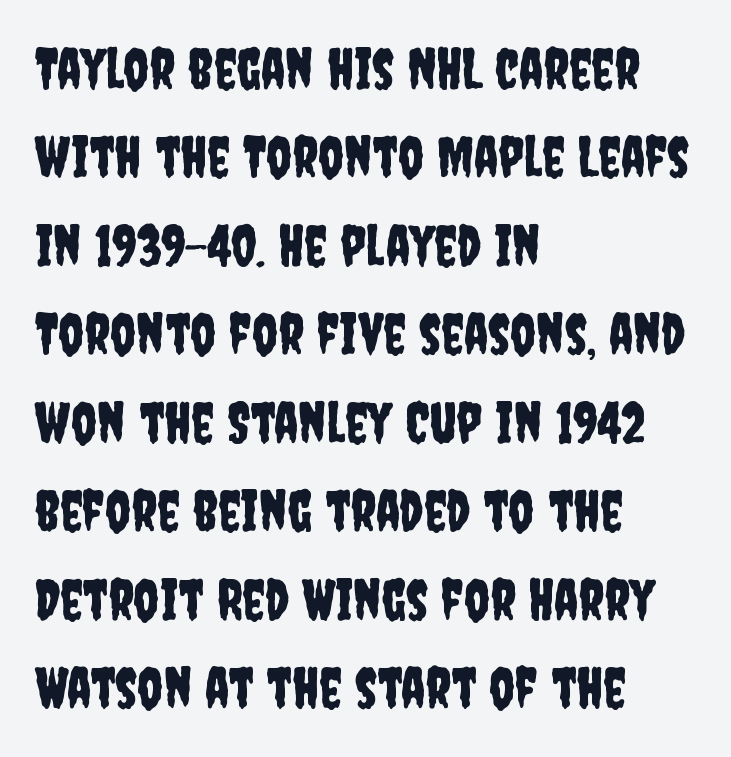
Q: Is the text italic (slanted)? A: No, it is upright.
Q: Is the typeface a serif or a sans-serif typeface? A: Sans-serif.
Q: Is the text underlined? A: No.
Q: How is the paragraph aligned? A: Left-aligned.
Q: Is the spacing between letters normal or unusually wide? A: Normal.
Q: Is the spacing between lines tight, normal or loose? A: Normal.
Q: Width (condensed, normal, or wide)? A: Condensed.
Q: Stroke contrast? A: Low.
Q: x-height? A: Large.
Q: Monospaced? A: No.
